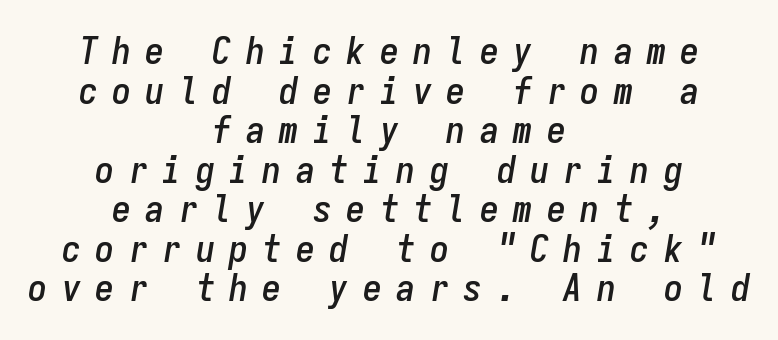
Where is the straight margin? There isn't one; the lines are centered. Here the glyphs are tracked loosely, breaking word shapes into spaced letters. The lines are packed closely together with very little leading. Would a proofreader flag this as italicized? Yes. Think of a typewriter: that constant character pitch is what you see here. Anything drawn beneath the words? Only blank space.
